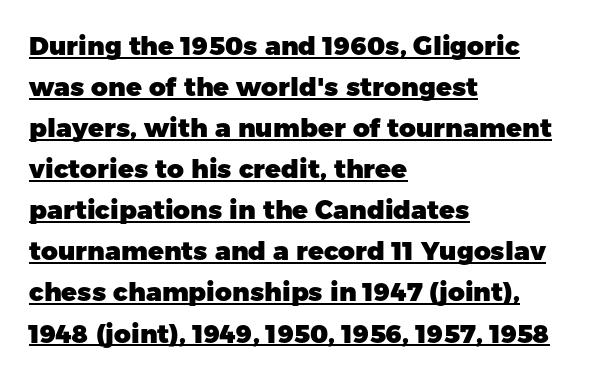
Short note: letters normally spaced. Left-aligned paragraph, ragged on the right. A typesetter would mark this as roman, not italic. These lines sit exactly where default settings would place them. What decoration does the sample have? An underline. Students, this is bold: see how much ink each stroke carries.
